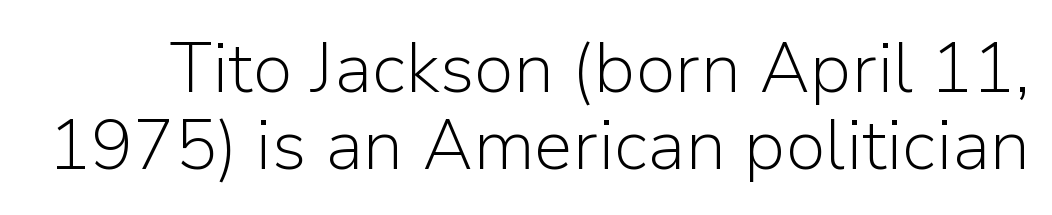
The image shows 70 px light sans-serif type, upright; set tight line spacing (1.1x), normal letter spacing, not underlined; low stroke contrast and a medium x-height.
